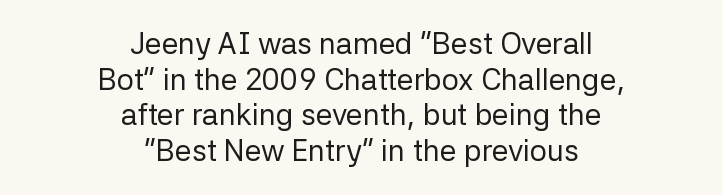
Posture: straight, roman, zero tilt. Glyph-to-glyph distance matches everyday printed text. These lines are rendered in a variable-pitch font. Line starts and ends both wander, symmetrically. The strokes carry an ordinary text weight at most. The glyphs are unaccompanied by any horizontal stroke below them.
